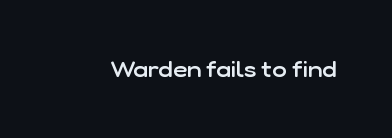
Q: Is the text bold? A: Semi-bold.
Q: Is the text italic (slanted)? A: No, it is upright.
Q: Is the text underlined? A: No.
Q: Is the spacing between letters normal or unusually wide? A: Normal.
